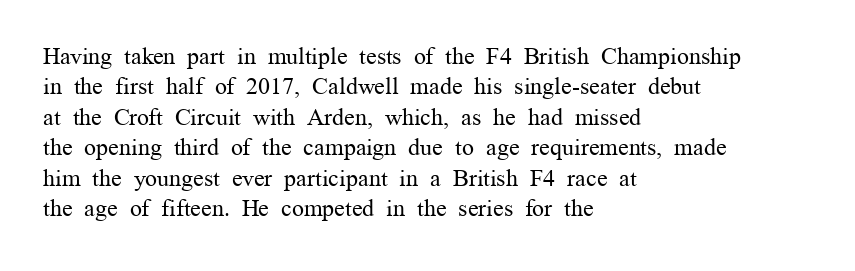
{"italic": "no", "bold": "no", "underline": "no", "align": "left", "line_spacing": "normal", "line_spacing_ratio": 1.27, "letter_spacing": "normal", "letter_spacing_em": 0.0, "glyph_px": 24}
